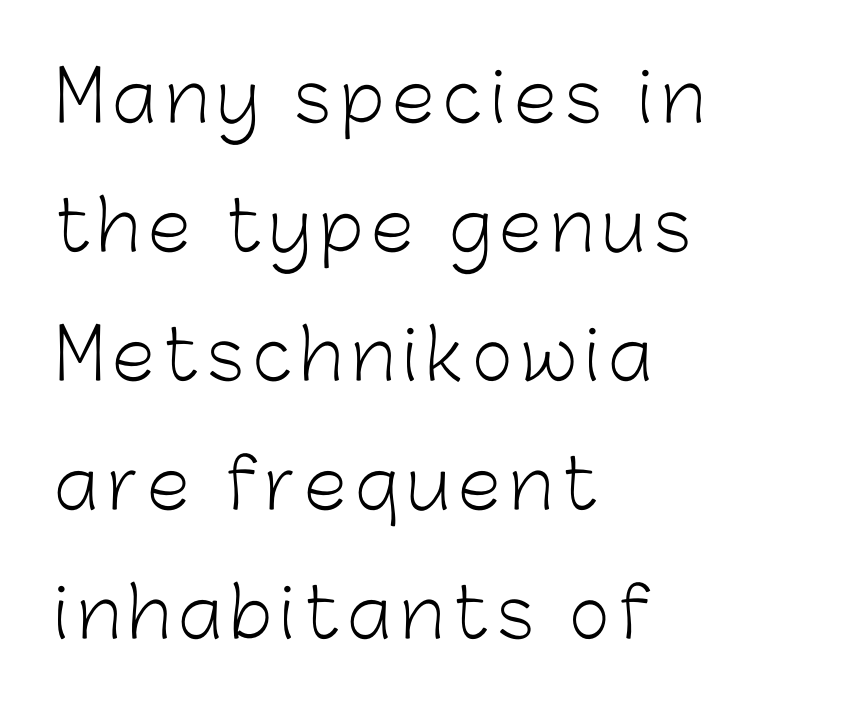
Q: Is the text bold? A: No.
Q: Is the text italic (slanted)? A: No, it is upright.
Q: Is the typeface a serif or a sans-serif typeface? A: Sans-serif.
Q: Is the text underlined? A: No.
Q: How is the paragraph aligned? A: Left-aligned.
Q: Width (condensed, normal, or wide)? A: Normal.
Q: Stroke contrast? A: Low.
Q: x-height? A: Medium.
Q: Monospaced? A: No.
